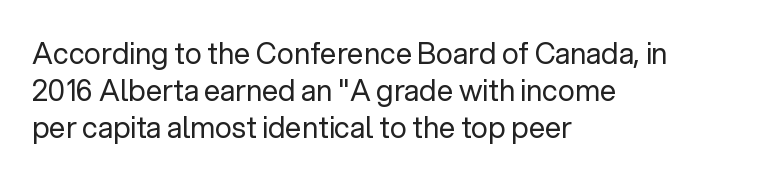
The image shows 29 px regular-weight sans-serif type, upright; set left-aligned, normal line spacing (1.28x), normal letter spacing, not underlined; low stroke contrast and a medium x-height.
